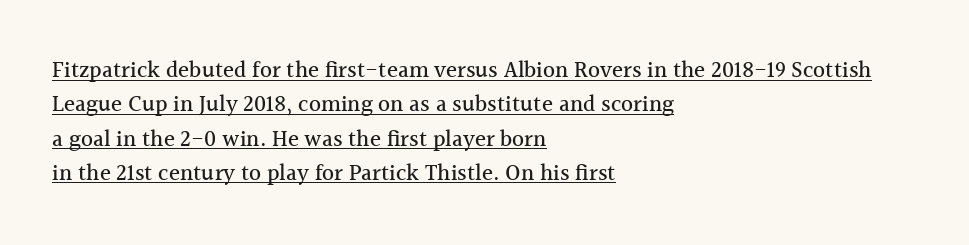
Q: Is the text italic (slanted)? A: No, it is upright.
Q: Is the text underlined? A: Yes.
Q: How is the paragraph aligned? A: Left-aligned.
Q: Is the spacing between letters normal or unusually wide? A: Normal.
Q: Is the spacing between lines tight, normal or loose? A: Normal.
